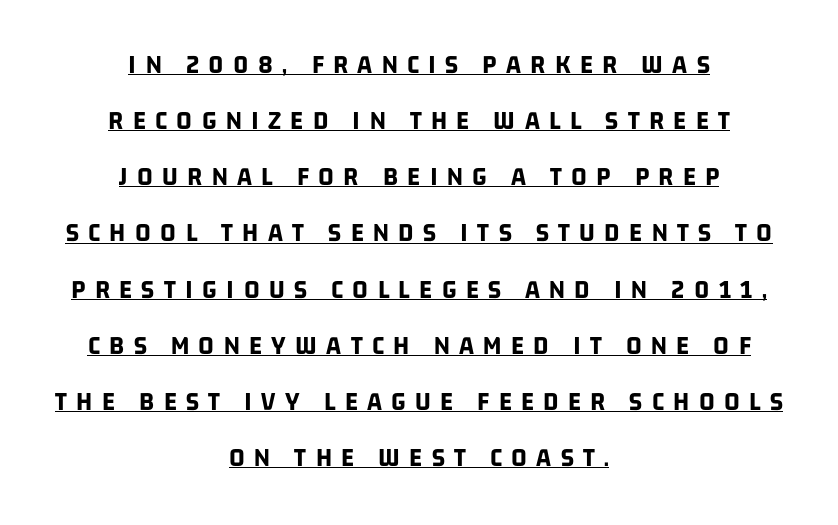
Weight check: bold — yes, fully. Typeset on center — no edge is straight. The rendering uses a large line-height, opening up the rows. Glance below the letters and you will spot a drawn line. Does extra space separate the letters? Yes, quite a lot of it.
